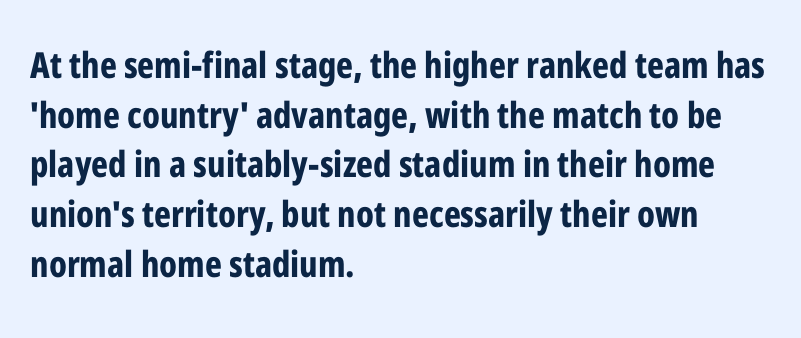
{"serif": "no", "italic": "no", "bold": "yes", "weight": "bold", "width": "condensed", "stroke_contrast": "low", "x_height": "medium", "monospaced": "no", "underline": "no", "align": "left", "line_spacing": "normal", "line_spacing_ratio": 1.38, "letter_spacing": "normal", "letter_spacing_em": 0.0, "glyph_px": 36}
